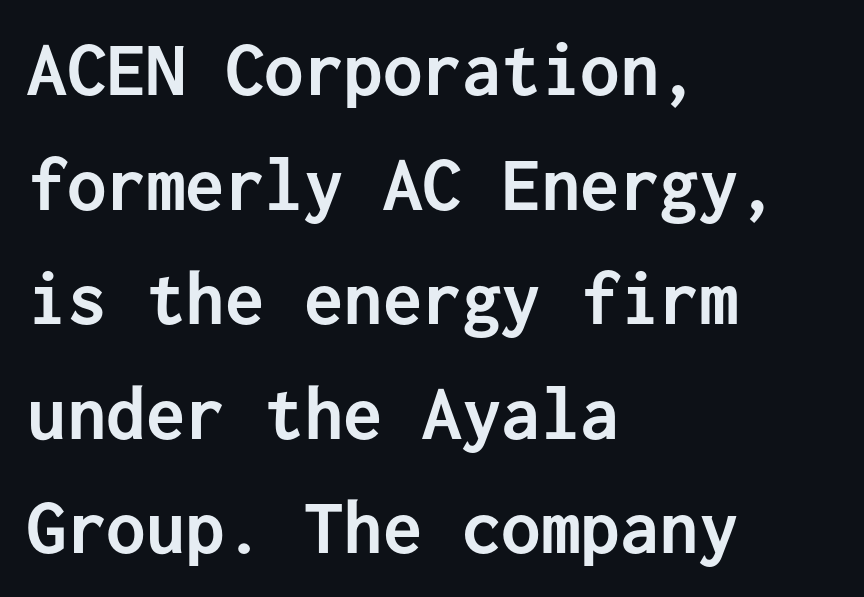
The image shows 79 px semibold sans-serif type, upright, monospaced; set left-aligned, normal line spacing (1.45x), normal letter spacing, not underlined; low stroke contrast and a medium x-height.
